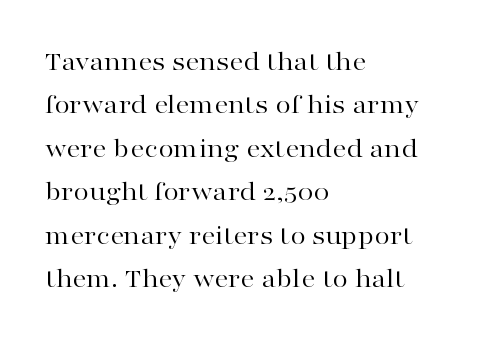
Every stem runs plumb, perpendicular to the baseline. Looks like regular typesetting: each glyph gets only the width it needs. Observe the ordinary spacing: letters are neighbours, not strangers. The specimen omits any rule beneath the text block's lines. The typeface has the unassuming heft of standard copy or less.
